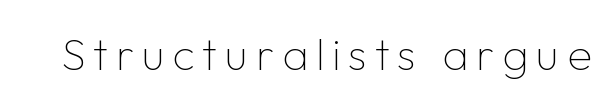
The image shows 45 px thin sans-serif type, upright; set not underlined; low stroke contrast and a medium x-height.
